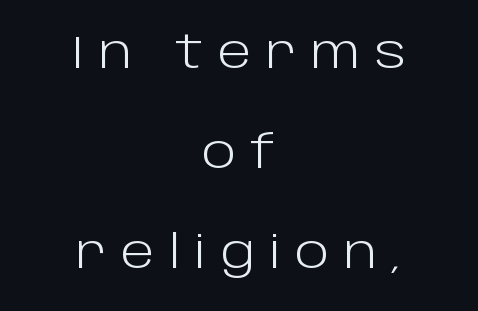
The image shows 45 px light sans-serif type, upright; set centered, loose line spacing (2.22x), unusually wide letter spacing (+0.31 em), not underlined; low stroke contrast and a large x-height.
